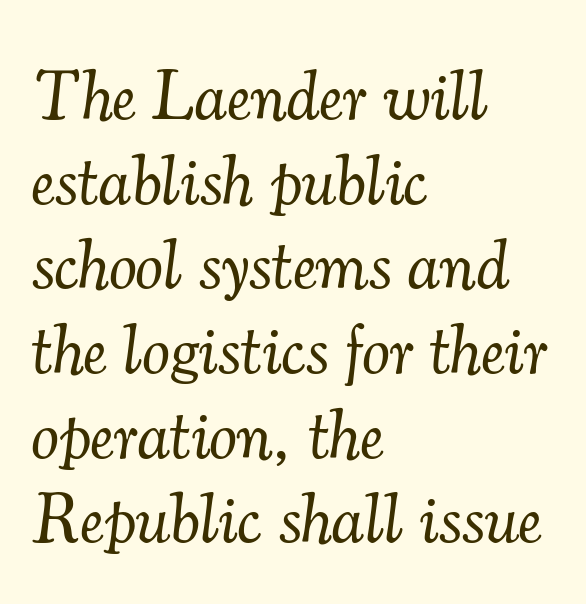
Has an underline been added? It has not. Heaviness? Minimal to ordinary, like unemphasized prose. Compared with ordinary roman type, these characters are visibly tilted. Does extra space separate the letters? No, they use regular spacing.
